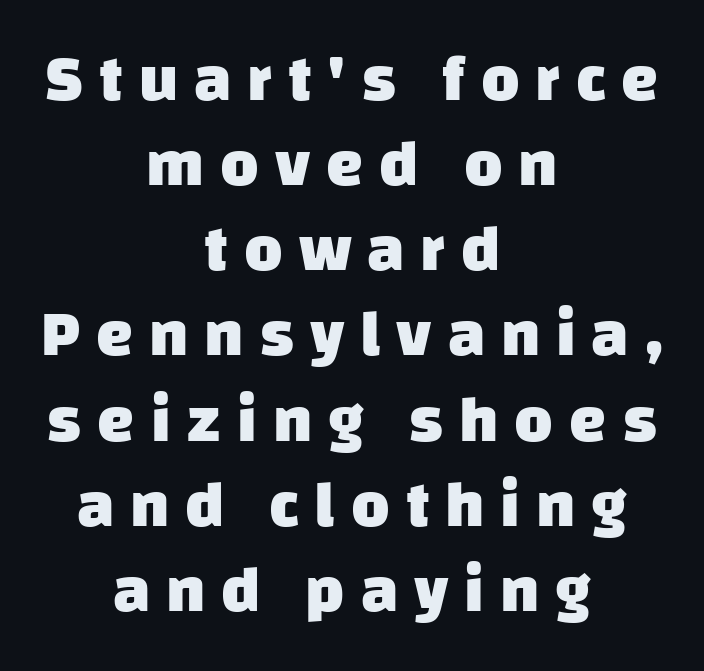
The passage shown is emphatically bold. Beneath every word, the page is bare. The rag falls on both sides of this text block equally. A typesetter would call this leading conventional body-copy spacing. The typeface chosen for these lines omits serifs. Looks like regular typesetting: each glyph gets only the width it needs.
